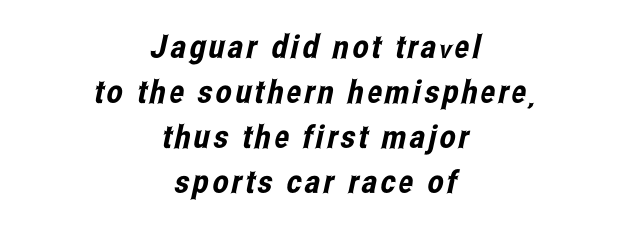
A typesetter would call this leading conventional body-copy spacing. What kind of face is this? One without serifs — a sans. Reading down the block, each line starts at a different indent, mirrored at its end. Unmarked baselines from the first word to the last. You could not count columns in this text — the font is proportionally spaced.
